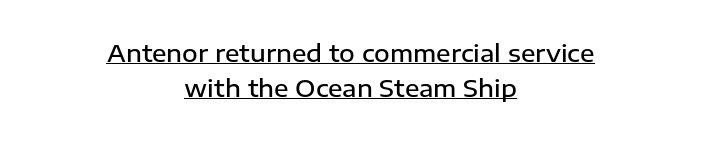
{"italic": "no", "bold": "semi", "underline": "yes", "align": "center", "line_spacing": "normal", "line_spacing_ratio": 1.46, "letter_spacing": "normal", "letter_spacing_em": 0.0, "glyph_px": 24}
